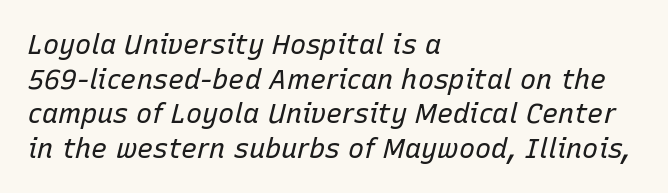
{"italic": "yes", "lean": "right", "slant_degrees": 15, "bold": "no", "underline": "no", "align": "left", "line_spacing": "normal", "line_spacing_ratio": 1.28, "letter_spacing": "normal", "letter_spacing_em": 0.0, "glyph_px": 27}
